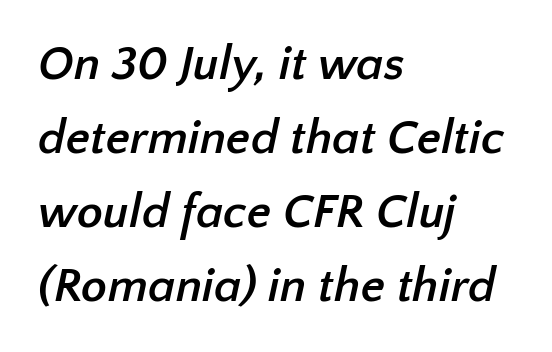
The image shows 48 px semibold sans-serif type; set left-aligned, normal line spacing (1.54x), normal letter spacing, not underlined; low stroke contrast and a medium x-height.
